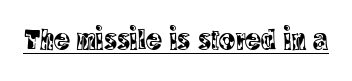
{"serif": "yes", "italic": "no", "width": "condensed", "x_height": "large", "monospaced": "no", "underline": "yes", "letter_spacing": "normal", "letter_spacing_em": 0.0, "glyph_px": 30}
